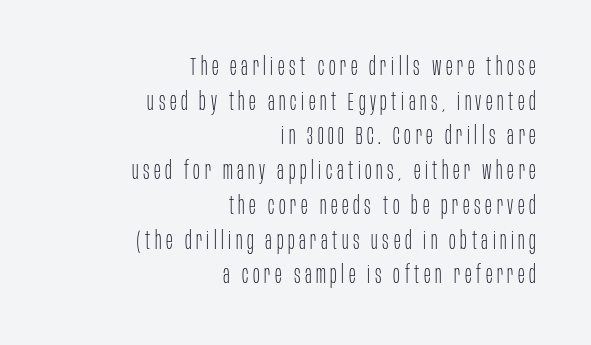
Q: Is the text bold? A: No.
Q: Is the text italic (slanted)? A: No, it is upright.
Q: Is the text underlined? A: No.
Q: How is the paragraph aligned? A: Right-aligned.
Q: Is the spacing between lines tight, normal or loose? A: Normal.
